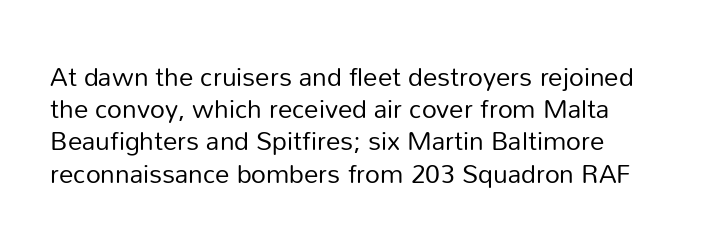
The image shows 26 px text type, upright; set line spacing 1.24x, normal letter spacing, not underlined.
